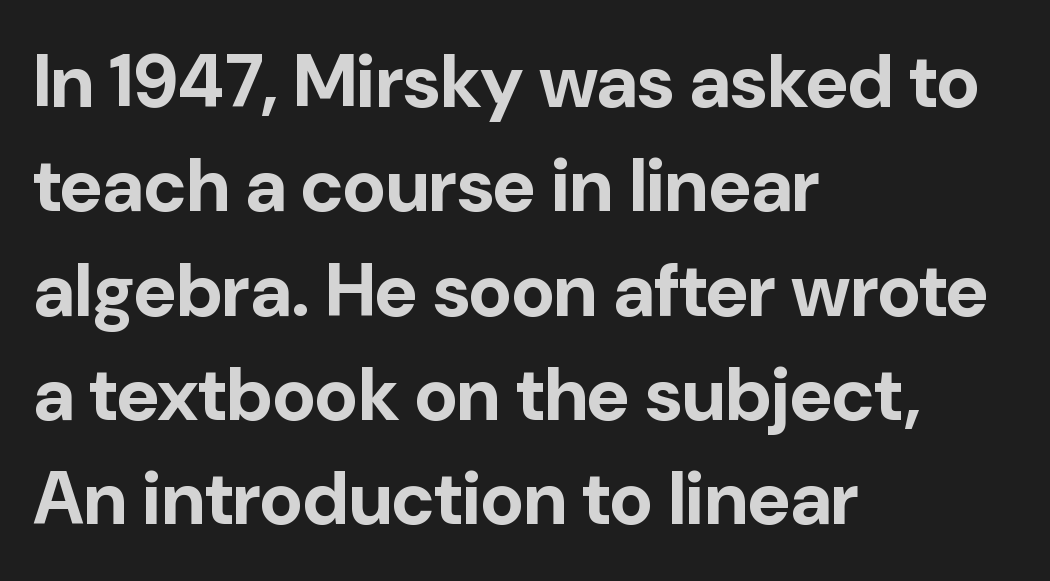
Q: Is the text bold? A: Yes.
Q: Is the text italic (slanted)? A: No, it is upright.
Q: Is the typeface a serif or a sans-serif typeface? A: Sans-serif.
Q: Is the text underlined? A: No.
Q: How is the paragraph aligned? A: Left-aligned.
Q: Is the spacing between letters normal or unusually wide? A: Normal.
Q: Is the spacing between lines tight, normal or loose? A: Normal.
Q: Width (condensed, normal, or wide)? A: Normal.
Q: Stroke contrast? A: Low.
Q: x-height? A: Medium.
Q: Monospaced? A: No.
